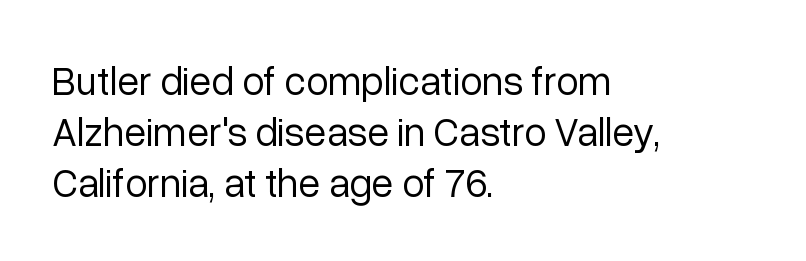
The image shows 40 px regular-weight sans-serif type, upright; set left-aligned, normal line spacing (1.27x), normal letter spacing, not underlined; low stroke contrast and a medium x-height.
